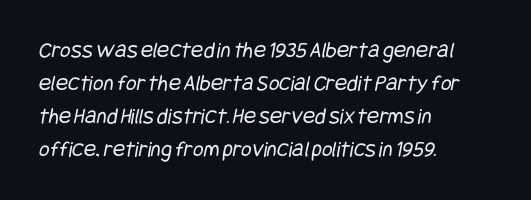
{"bold": "no", "underline": "no", "align": "left", "line_spacing": "normal", "line_spacing_ratio": 1.44, "letter_spacing": "normal", "letter_spacing_em": 0.0, "glyph_px": 23}
